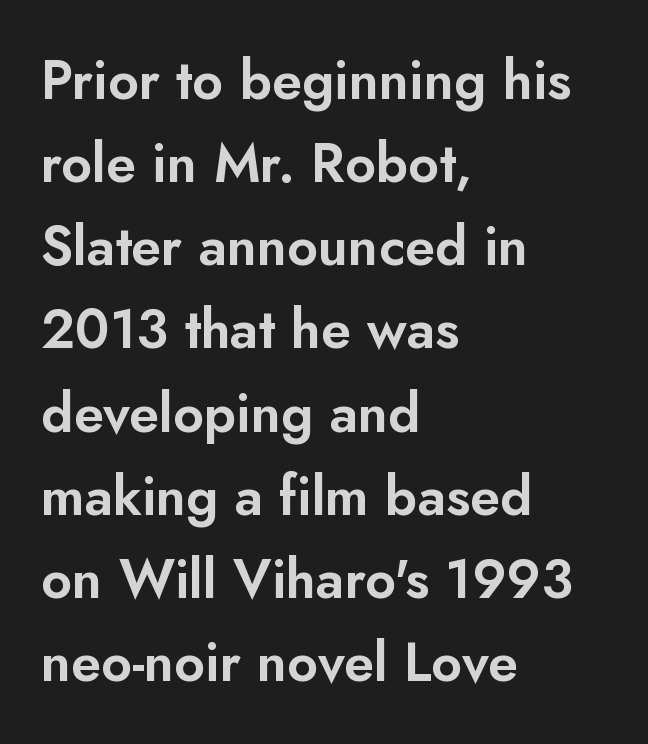
Q: Is the text italic (slanted)? A: No, it is upright.
Q: Is the typeface a serif or a sans-serif typeface? A: Sans-serif.
Q: Is the text underlined? A: No.
Q: How is the paragraph aligned? A: Left-aligned.
Q: Is the spacing between letters normal or unusually wide? A: Normal.
Q: Is the spacing between lines tight, normal or loose? A: Normal.
Q: Width (condensed, normal, or wide)? A: Normal.
Q: Stroke contrast? A: Low.
Q: x-height? A: Small.
Q: Monospaced? A: No.
